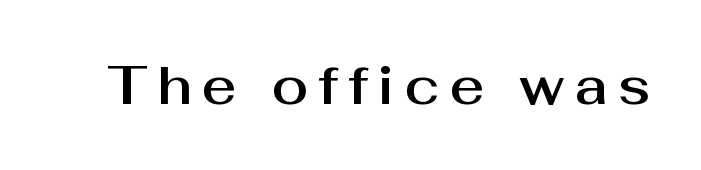
Nobody drew a line under any word here. You can tell from the bare stems that sans-serif type was used. The axis of the letterforms is exactly vertical. Each letter keeps its own natural width here, so spacing adapts to shape.
